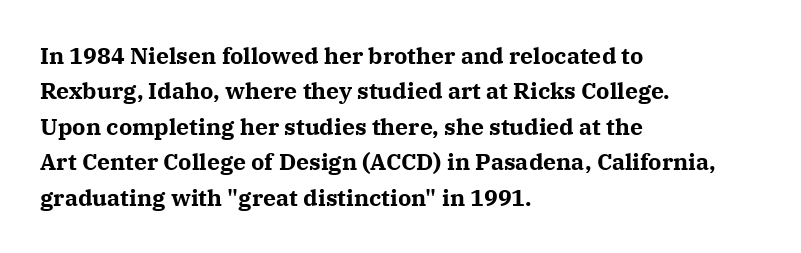
{"italic": "no", "bold": "yes", "underline": "no", "align": "left", "line_spacing": "normal", "line_spacing_ratio": 1.54, "letter_spacing": "normal", "letter_spacing_em": 0.0, "glyph_px": 23}
